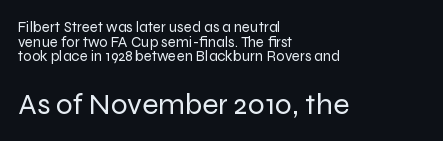
Q: Is the text bold? A: No.
Q: Is the text italic (slanted)? A: No, it is upright.
Q: Is the typeface a serif or a sans-serif typeface? A: Sans-serif.
Q: Is the text underlined? A: No.
Q: How is the paragraph aligned? A: Left-aligned.
Q: Is the spacing between letters normal or unusually wide? A: Normal.
Q: Is the spacing between lines tight, normal or loose? A: Tight.
Q: Which block of text is set in a larger size, the first (top) or the second (bottom)? A: The second (bottom) one.
Q: Width (condensed, normal, or wide)? A: Normal.
Q: Stroke contrast? A: Low.
Q: x-height? A: Medium.
Q: Monospaced? A: No.
